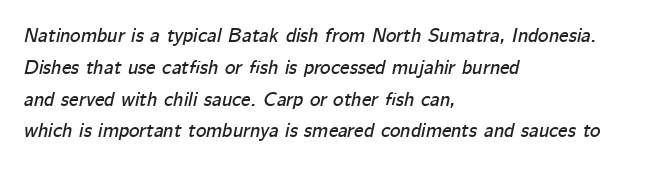
The line texture is even and compact thanks to regular tracking. Compared with ordinary roman type, these characters are visibly tilted. The ragged edge is on the right, which tells us the setting is flush left. Beneath every word, the page is bare.
